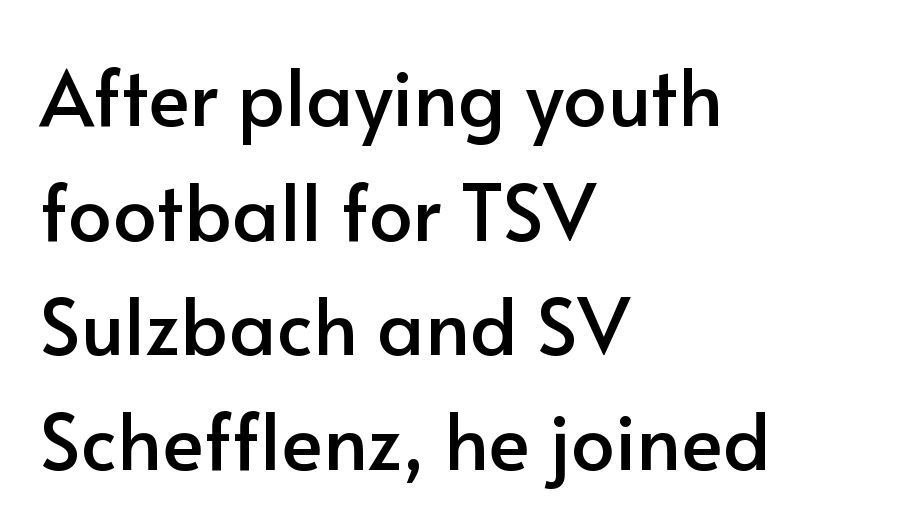
{"serif": "no", "italic": "no", "width": "normal", "stroke_contrast": "low", "x_height": "small", "monospaced": "no", "underline": "no", "align": "left", "line_spacing": "normal", "line_spacing_ratio": 1.47, "letter_spacing": "normal", "letter_spacing_em": 0.0, "glyph_px": 78}
